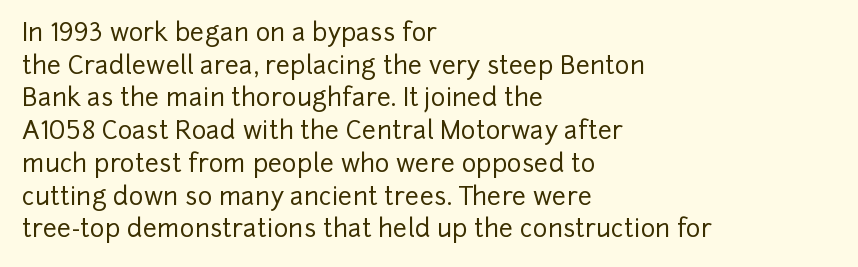
Q: Is the text italic (slanted)? A: No, it is upright.
Q: Is the text underlined? A: No.
Q: How is the paragraph aligned? A: Left-aligned.
Q: Is the spacing between letters normal or unusually wide? A: Normal.
Q: Is the spacing between lines tight, normal or loose? A: Normal.
